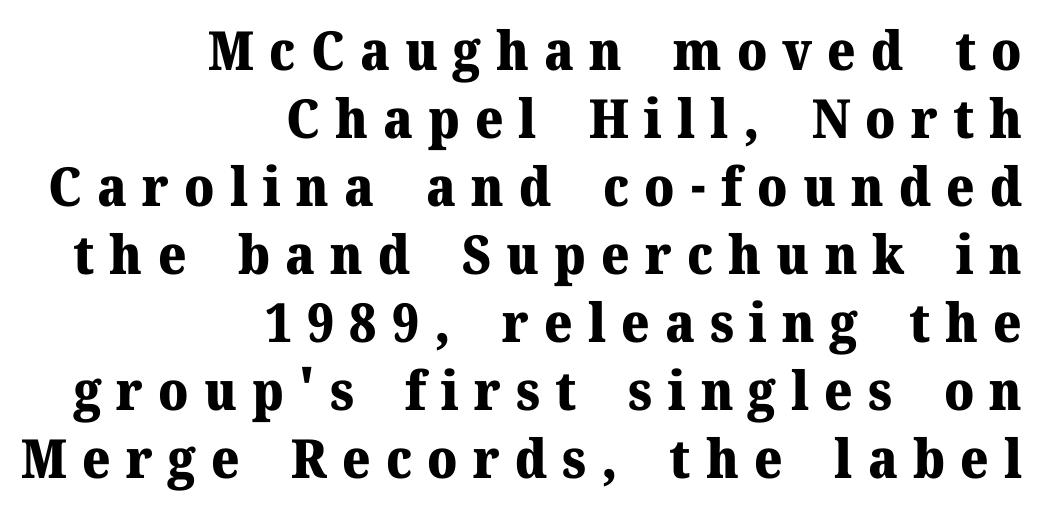
Q: Is the text bold? A: Yes.
Q: Is the text italic (slanted)? A: No, it is upright.
Q: Is the typeface a serif or a sans-serif typeface? A: Serif.
Q: Is the text underlined? A: No.
Q: How is the paragraph aligned? A: Right-aligned.
Q: Is the spacing between letters normal or unusually wide? A: Unusually wide.
Q: Is the spacing between lines tight, normal or loose? A: Normal.
Q: Width (condensed, normal, or wide)? A: Normal.
Q: Stroke contrast? A: Medium.
Q: x-height? A: Medium.
Q: Monospaced? A: No.
